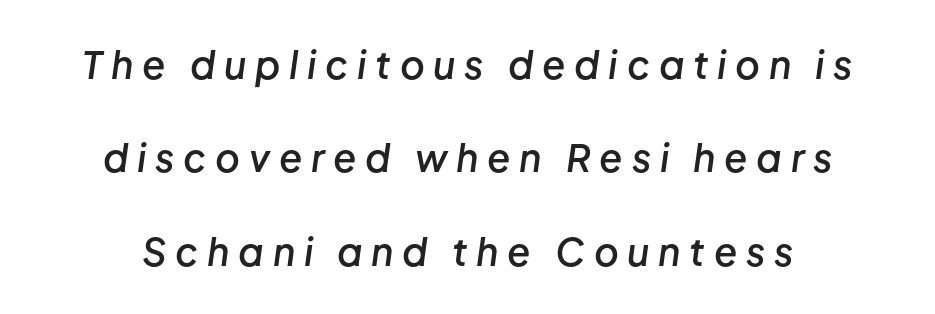
The axis of the letterforms is tilted away from vertical. Glance below the letters and you will spot only blank space. Words appear elongated and porous because spacing is wide. The face used here is proportionally spaced, like ordinary book or web type. A bit beefed up — I'd call it semibold rather than bold.
